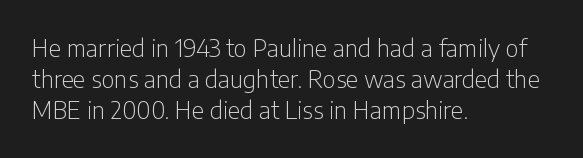
Q: Is the text bold? A: No.
Q: Is the text italic (slanted)? A: No, it is upright.
Q: Is the text underlined? A: No.
Q: How is the paragraph aligned? A: Left-aligned.
Q: Is the spacing between letters normal or unusually wide? A: Normal.
Q: Is the spacing between lines tight, normal or loose? A: Normal.
